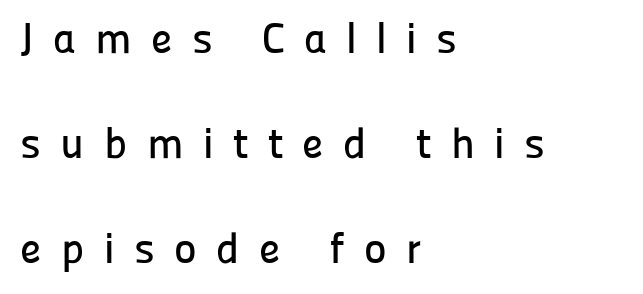
Q: Is the text italic (slanted)? A: No, it is upright.
Q: Is the typeface a serif or a sans-serif typeface? A: Sans-serif.
Q: Is the text underlined? A: No.
Q: How is the paragraph aligned? A: Left-aligned.
Q: Is the spacing between letters normal or unusually wide? A: Unusually wide.
Q: Is the spacing between lines tight, normal or loose? A: Loose.
Q: Width (condensed, normal, or wide)? A: Normal.
Q: Stroke contrast? A: Low.
Q: x-height? A: Medium.
Q: Monospaced? A: No.
